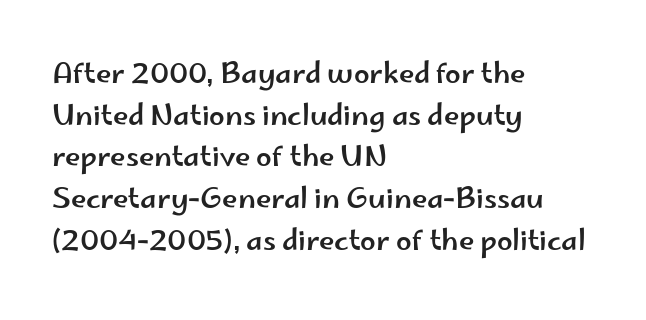
Q: Is the text italic (slanted)? A: No, it is upright.
Q: Is the typeface a serif or a sans-serif typeface? A: Sans-serif.
Q: Is the text underlined? A: No.
Q: How is the paragraph aligned? A: Left-aligned.
Q: Is the spacing between letters normal or unusually wide? A: Normal.
Q: Is the spacing between lines tight, normal or loose? A: Normal.
Q: Width (condensed, normal, or wide)? A: Wide.
Q: Stroke contrast? A: Low.
Q: x-height? A: Small.
Q: Monospaced? A: No.
